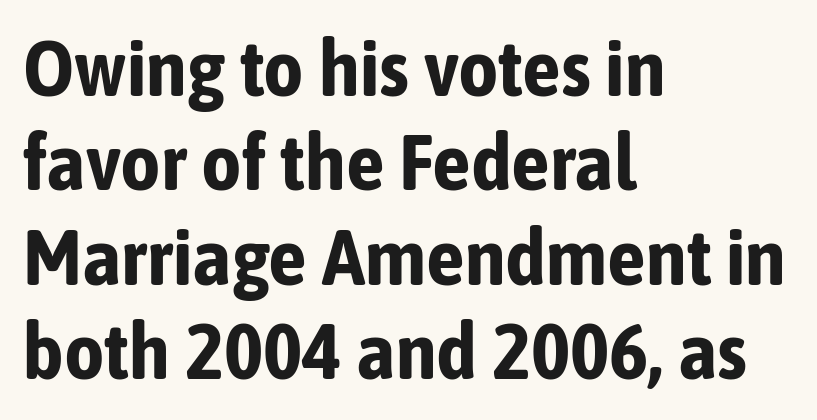
Q: Is the text bold? A: Yes.
Q: Is the text italic (slanted)? A: No, it is upright.
Q: Is the typeface a serif or a sans-serif typeface? A: Sans-serif.
Q: Is the text underlined? A: No.
Q: How is the paragraph aligned? A: Left-aligned.
Q: Is the spacing between letters normal or unusually wide? A: Normal.
Q: Width (condensed, normal, or wide)? A: Condensed.
Q: Stroke contrast? A: Low.
Q: x-height? A: Medium.
Q: Monospaced? A: No.
